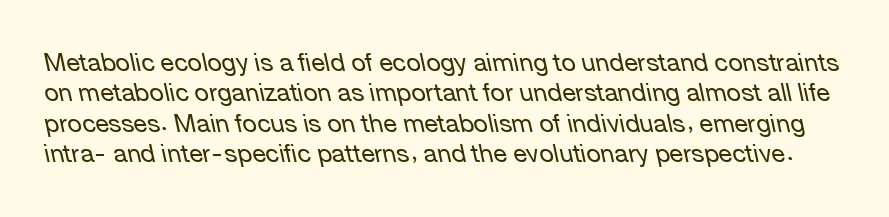
{"italic": "yes", "lean": "left", "slant_degrees": 12, "bold": "no", "underline": "no", "line_spacing_ratio": 1.22, "letter_spacing": "normal", "letter_spacing_em": 0.0, "glyph_px": 25}
